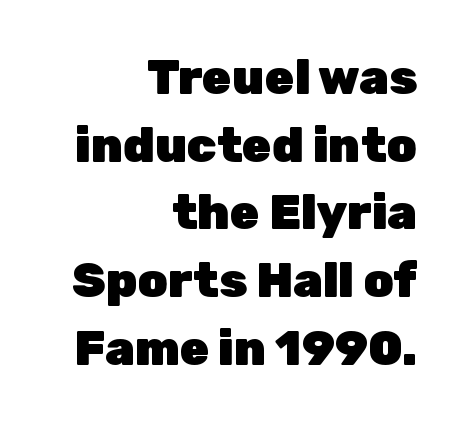
The image shows 48 px heavy sans-serif type, upright; set right-aligned, normal line spacing (1.41x), normal letter spacing, not underlined; low stroke contrast and a medium x-height.
